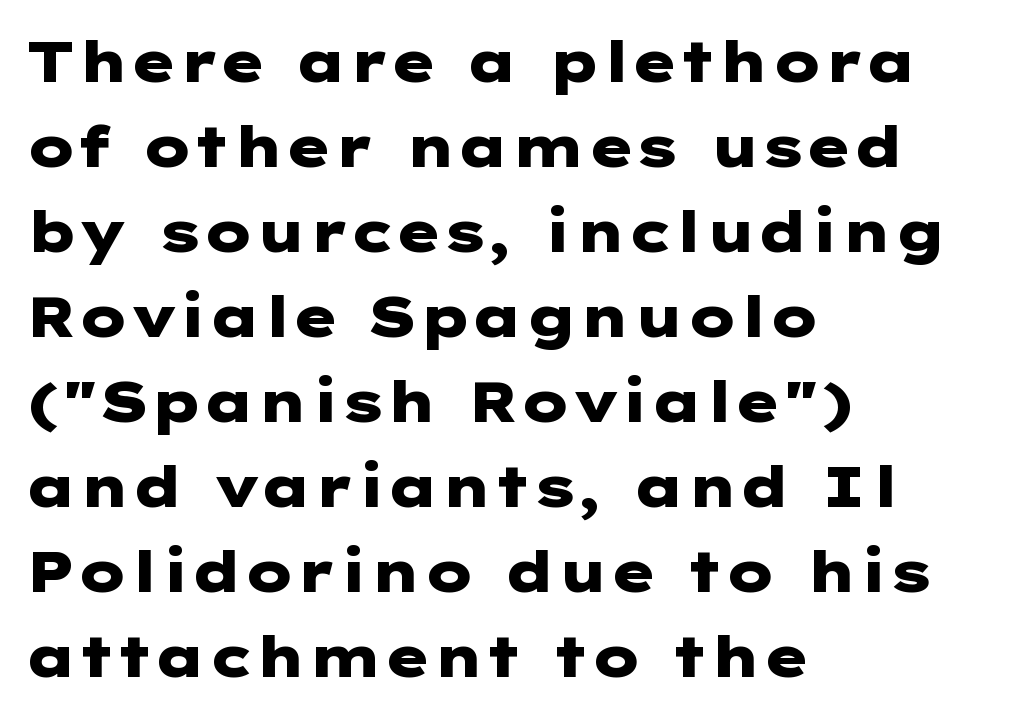
{"serif": "no", "italic": "no", "bold": "yes", "weight": "heavy", "width": "wide", "stroke_contrast": "low", "x_height": "medium", "underline": "no", "align": "left", "line_spacing": "normal", "line_spacing_ratio": 1.49, "letter_spacing": "normal", "letter_spacing_em": 0.0, "glyph_px": 57}
